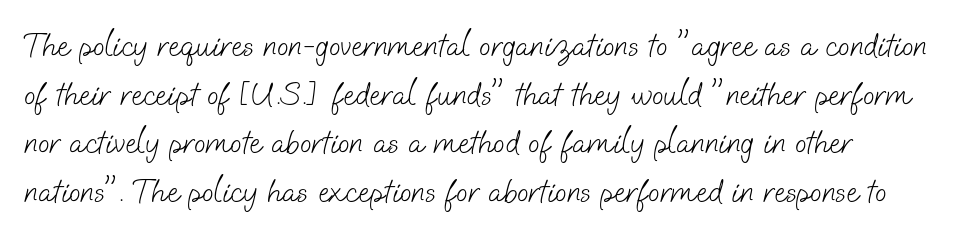
{"serif": "no", "bold": "no", "weight": "light", "width": "normal", "stroke_contrast": "low", "x_height": "small", "monospaced": "no", "underline": "no", "line_spacing": "normal", "line_spacing_ratio": 1.43, "letter_spacing": "normal", "letter_spacing_em": 0.0, "glyph_px": 34}
